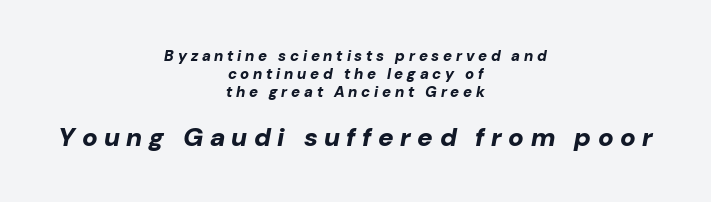
Short note: letters widely spaced. Compare the two chunks: the lower has the greater cap height. The font's italic variant was chosen for this text. Rule under the text: the space is simply empty. Typeset on center — no edge is straight. This is heavy type, rendered in bold.
